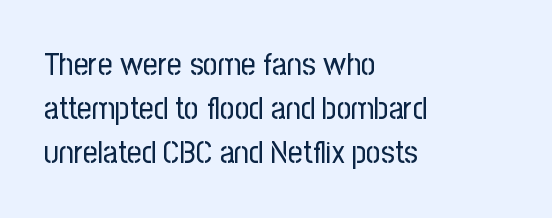
The image shows 32 px regular-weight, condensed sans-serif type, upright; set left-aligned, normal line spacing (1.38x), normal letter spacing, not underlined; low stroke contrast and a medium x-height.
